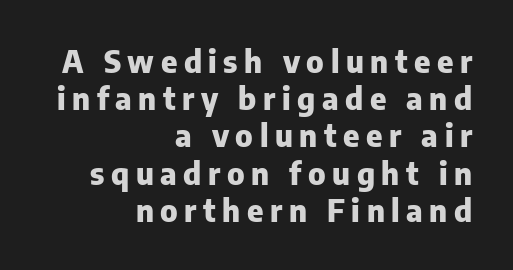
{"serif": "no", "italic": "no", "bold": "yes", "weight": "heavy", "width": "normal", "stroke_contrast": "low", "x_height": "medium", "monospaced": "no", "underline": "no", "align": "right", "line_spacing_ratio": 1.2, "letter_spacing": "wide", "letter_spacing_em": 0.21, "glyph_px": 31}
